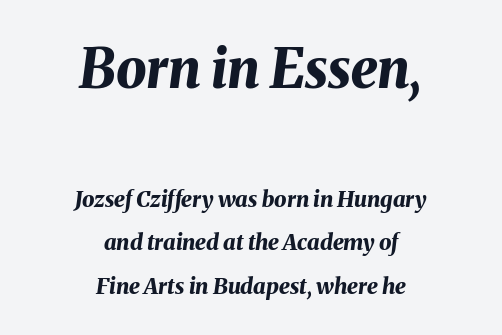
Q: Is the text bold? A: Yes.
Q: Is the text italic (slanted)? A: Yes, it leans right by about 8 degrees.
Q: Is the text underlined? A: No.
Q: How is the paragraph aligned? A: Centered.
Q: Is the spacing between letters normal or unusually wide? A: Normal.
Q: Is the spacing between lines tight, normal or loose? A: Loose.
Q: Which block of text is set in a larger size, the first (top) or the second (bottom)? A: The first (top) one.
Q: Width (condensed, normal, or wide)? A: Normal.
Q: Stroke contrast? A: Medium.
Q: x-height? A: Medium.
Q: Monospaced? A: No.
